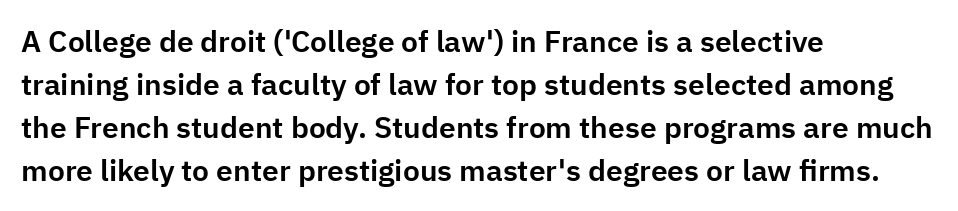
{"serif": "no", "italic": "no", "width": "normal", "stroke_contrast": "low", "x_height": "medium", "monospaced": "no", "underline": "no", "align": "left", "line_spacing": "normal", "line_spacing_ratio": 1.43, "letter_spacing": "normal", "letter_spacing_em": 0.0, "glyph_px": 30}
